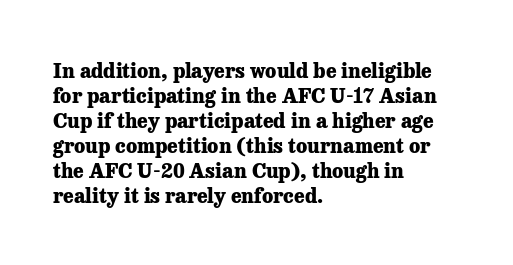
The baseline area is clear. Ordinary non-slanted type is in use. Look at the tracking — it's just the regular setting, nothing added. These lines carry a lot of weight — the face is fully bold.
